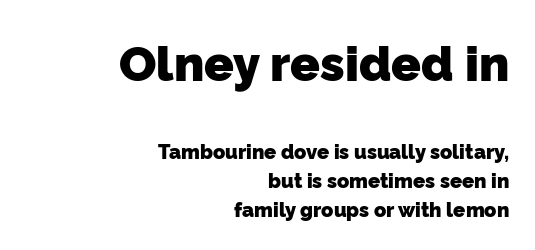
Q: Is the text bold? A: Yes.
Q: Is the typeface a serif or a sans-serif typeface? A: Sans-serif.
Q: Is the text underlined? A: No.
Q: How is the paragraph aligned? A: Right-aligned.
Q: Is the spacing between letters normal or unusually wide? A: Normal.
Q: Is the spacing between lines tight, normal or loose? A: Normal.
Q: Which block of text is set in a larger size, the first (top) or the second (bottom)? A: The first (top) one.
Q: Width (condensed, normal, or wide)? A: Normal.
Q: Stroke contrast? A: Low.
Q: x-height? A: Medium.
Q: Monospaced? A: No.
